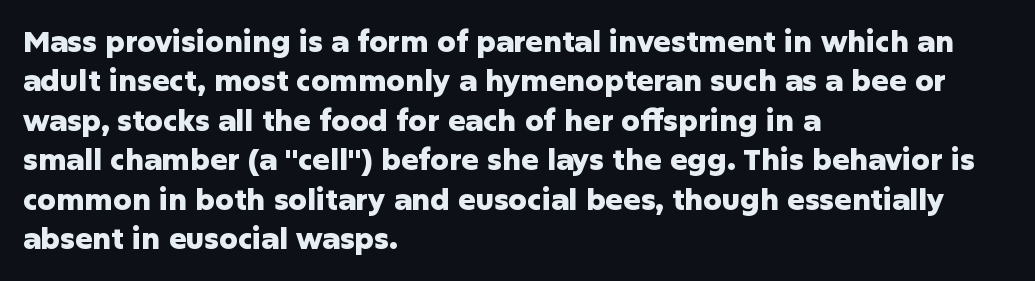
The image shows 29 px heavy sans-serif type, upright; set left-aligned, normal line spacing (1.36x), normal letter spacing, not underlined; low stroke contrast and a medium x-height.
